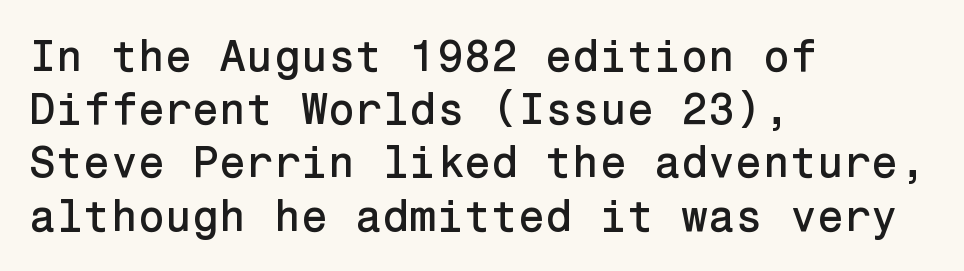
{"serif": "no", "italic": "no", "width": "normal", "stroke_contrast": "low", "x_height": "medium", "underline": "no", "align": "left", "line_spacing_ratio": 1.21, "letter_spacing": "normal", "letter_spacing_em": 0.0, "glyph_px": 44}
